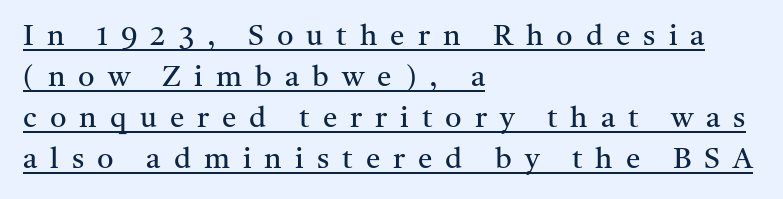
A serif font was chosen for this passage. The rendering uses natural spacing where letterforms have individual widths. Vertical spacing — default. The words here are underlined. Does the lettering tilt? It doesn't — this is upright.
